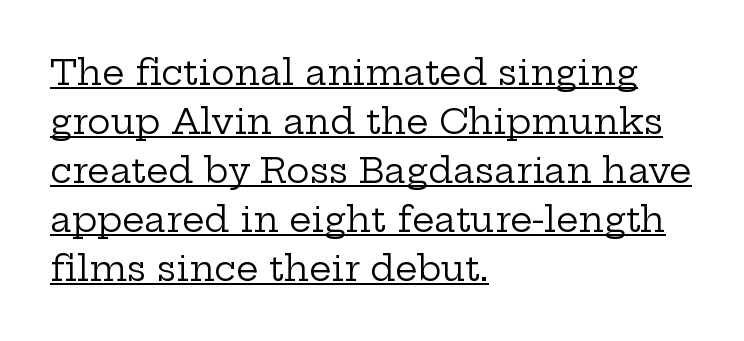
The image shows 35 px regular-weight, wide serif type, upright; set left-aligned, normal line spacing (1.4x), normal letter spacing, underlined; low stroke contrast and a medium x-height.
